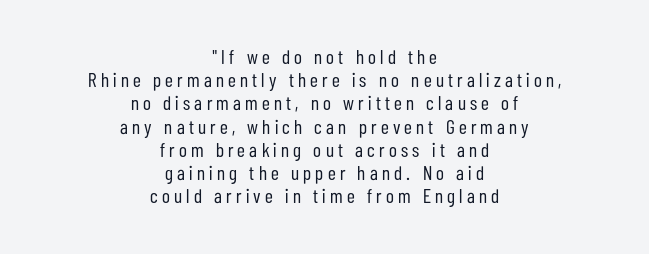
Q: Is the text bold? A: No.
Q: Is the text italic (slanted)? A: No, it is upright.
Q: Is the text underlined? A: No.
Q: How is the paragraph aligned? A: Centered.
Q: Is the spacing between letters normal or unusually wide? A: Unusually wide.
